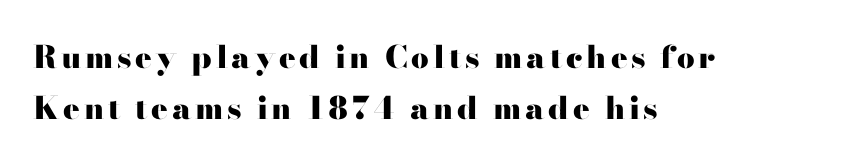
One glance says typical: line gaps are just what's usual. Characters remain perfectly vertical along every line. Here the designer chose a conventional face with non-uniform glyph widths. Where is the straight margin? On the left. These lines are composed in type with serifs.
